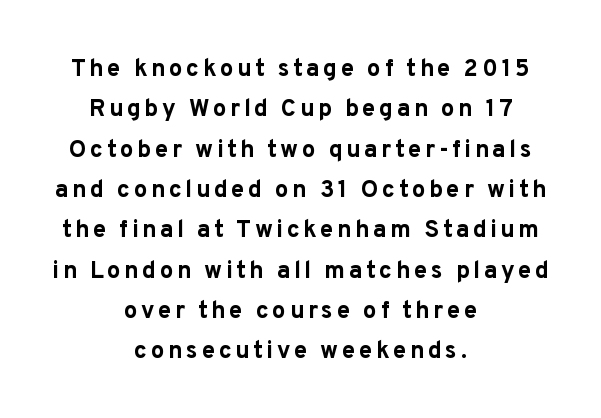
Horizontal alignment here is central, giving a formal, balanced look. In terms of posture, this sample is upright. Has an underline been added? It has not. Evenly set lines give the paragraph a standard silhouette. Chunky letters — that's bold for sure.
